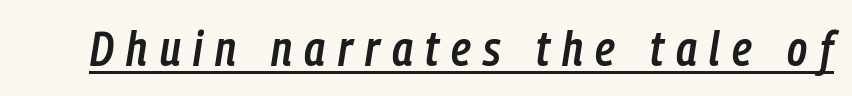
{"italic": "yes", "lean": "right", "slant_degrees": 9, "bold": "semi", "weight": "semibold", "width": "condensed", "stroke_contrast": "low", "x_height": "medium", "monospaced": "no", "underline": "yes", "letter_spacing": "wide", "letter_spacing_em": 0.26, "glyph_px": 48}
